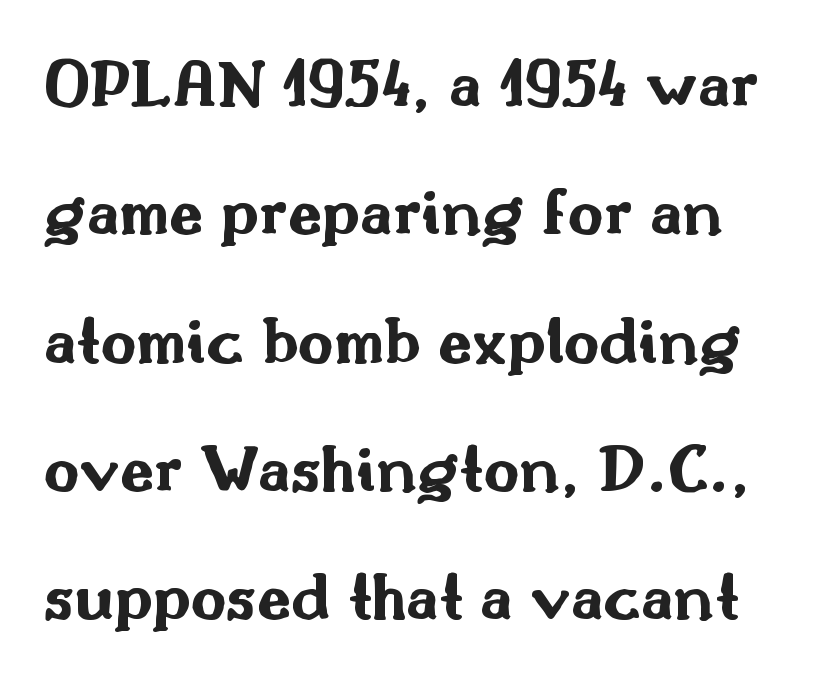
The image shows 69 px bold, wide sans-serif type, upright; set line spacing 1.86x, normal letter spacing, not underlined; medium stroke contrast and a small x-height.
